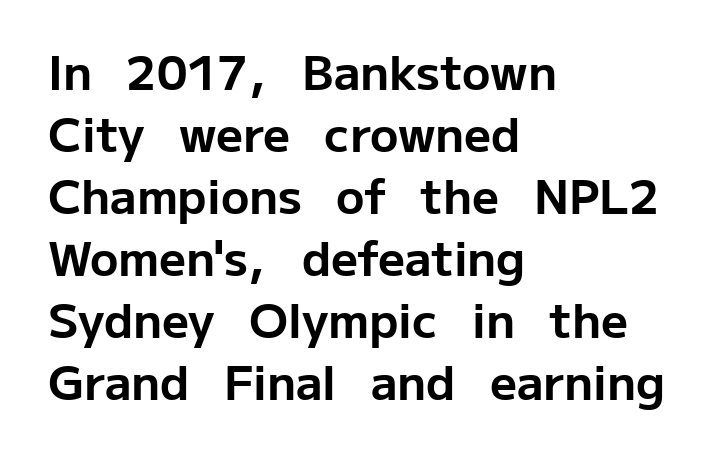
{"serif": "no", "italic": "no", "bold": "yes", "weight": "bold", "width": "normal", "stroke_contrast": "low", "x_height": "medium", "monospaced": "no", "underline": "no", "align": "left", "line_spacing": "normal", "line_spacing_ratio": 1.32, "letter_spacing": "normal", "letter_spacing_em": 0.0, "glyph_px": 47}
